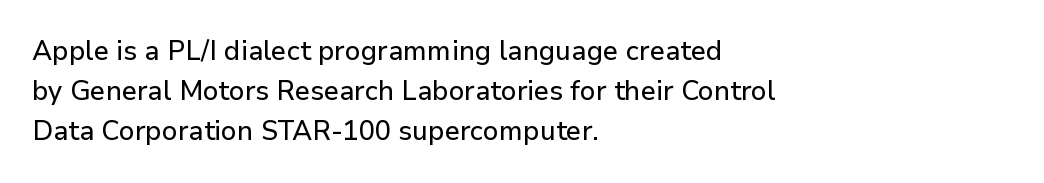
{"italic": "no", "underline": "no", "align": "left", "line_spacing": "normal", "line_spacing_ratio": 1.49, "letter_spacing": "normal", "letter_spacing_em": 0.0, "glyph_px": 27}
